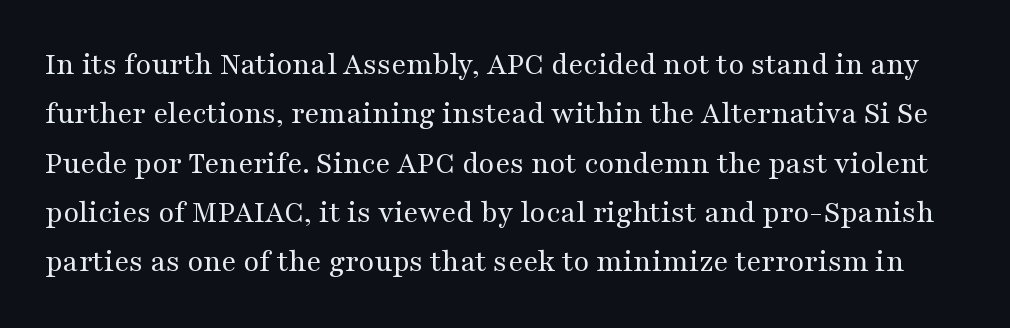
Q: Is the text bold? A: No.
Q: Is the text italic (slanted)? A: No, it is upright.
Q: Is the typeface a serif or a sans-serif typeface? A: Serif.
Q: Is the text underlined? A: No.
Q: Is the spacing between letters normal or unusually wide? A: Normal.
Q: Is the spacing between lines tight, normal or loose? A: Normal.
Q: Width (condensed, normal, or wide)? A: Wide.
Q: Stroke contrast? A: Medium.
Q: x-height? A: Medium.
Q: Monospaced? A: No.
